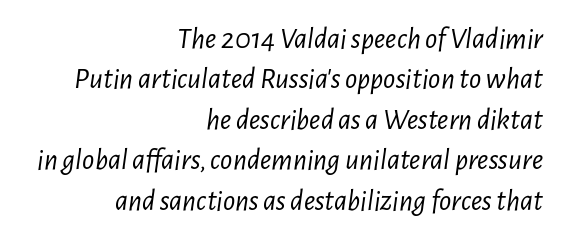
The image shows 30 px light, condensed type, italic (leaning right); set right-aligned, normal line spacing (1.35x), normal letter spacing, not underlined; low stroke contrast and a medium x-height.
